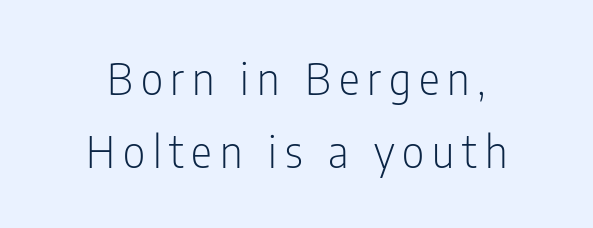
The image shows 44 px light, condensed sans-serif type, upright; set normal line spacing (1.66x), not underlined; low stroke contrast and a medium x-height.
